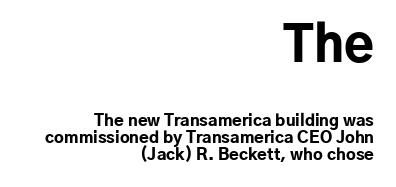
Q: Is the text bold? A: Yes.
Q: Is the text italic (slanted)? A: No, it is upright.
Q: Is the typeface a serif or a sans-serif typeface? A: Sans-serif.
Q: Is the text underlined? A: No.
Q: How is the paragraph aligned? A: Right-aligned.
Q: Is the spacing between letters normal or unusually wide? A: Normal.
Q: Is the spacing between lines tight, normal or loose? A: Tight.
Q: Which block of text is set in a larger size, the first (top) or the second (bottom)? A: The first (top) one.
Q: Width (condensed, normal, or wide)? A: Normal.
Q: Stroke contrast? A: Low.
Q: x-height? A: Medium.
Q: Monospaced? A: No.
